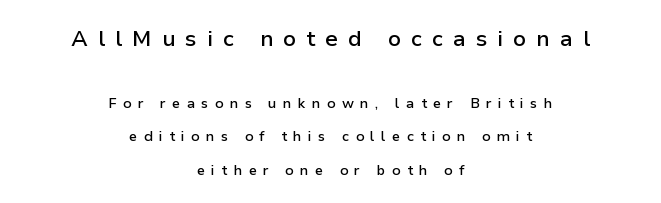
The typesetter chose a symmetrical, centered arrangement here. In terms of posture, this sample is upright. Summary of weight: moderately heavy, a semibold. The space directly below the letters is spotless. The upper block of text is set noticeably larger than the block beneath it. Honestly, the letter spacing is so wide it's the main thing you notice.
